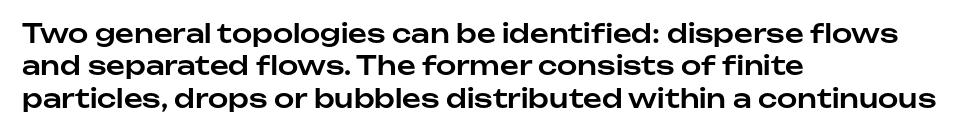
Q: Is the text italic (slanted)? A: No, it is upright.
Q: Is the text underlined? A: No.
Q: How is the paragraph aligned? A: Left-aligned.
Q: Is the spacing between letters normal or unusually wide? A: Normal.
Q: Is the spacing between lines tight, normal or loose? A: Normal.
